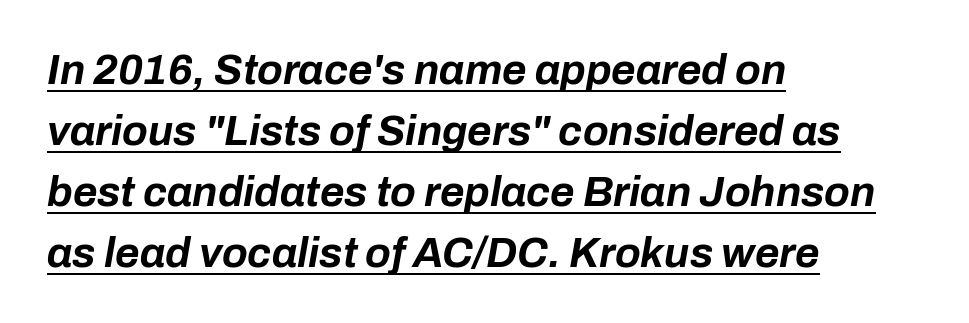
Observe the lean: these are italic letterforms. Somebody hit Ctrl+U on this one — the words are underlined. You could not count columns in this text — the font is proportionally spaced. If you drew a ruler down the left edge, every line would touch it. Normally led — the rows are evenly, conventionally spaced.
